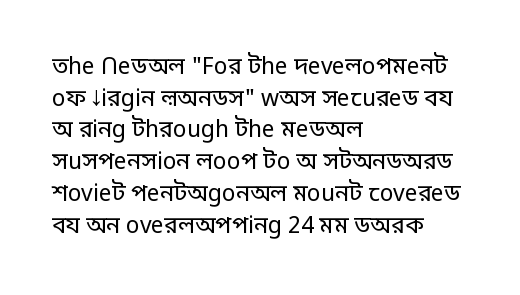
{"italic": "no", "bold": "no", "underline": "no", "align": "left", "line_spacing": "normal", "line_spacing_ratio": 1.38, "letter_spacing": "normal", "letter_spacing_em": 0.0, "glyph_px": 23}
